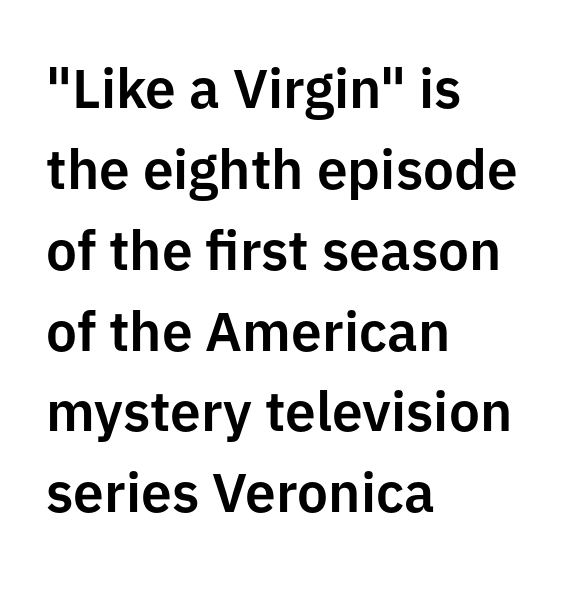
Rule under the text: the space is simply empty. The text was rendered using a sans face with plain stroke endings. Tracking here is standard; glyphs follow each other at the usual distance. A typesetter would call this proportional, since set widths differ per character. The rendering anchors every line to the left-hand side. Vertically, the passage feels balanced, rows spaced as you'd expect.
